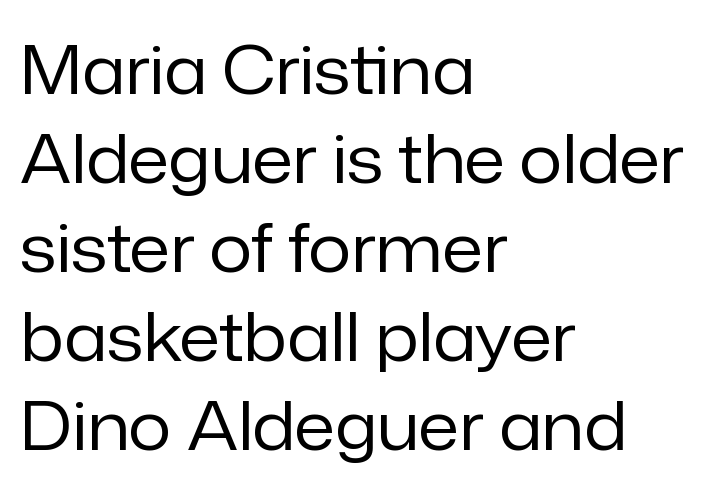
Is this a fixed-width face? No — the glyphs have proportional, varying widths. Inter-character spacing is left at the font's built-in metrics. Typeset ragged right — the left edge is the straight one. Compared with typical paragraphs, the rows here are spaced about the same.
